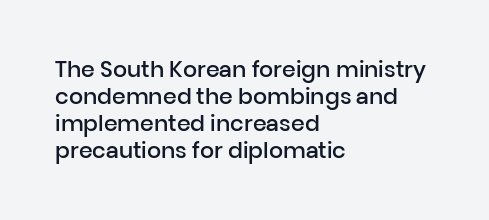
{"italic": "no", "bold": "semi", "underline": "no", "align": "left", "line_spacing_ratio": 1.23, "letter_spacing": "normal", "letter_spacing_em": 0.0, "glyph_px": 22}
